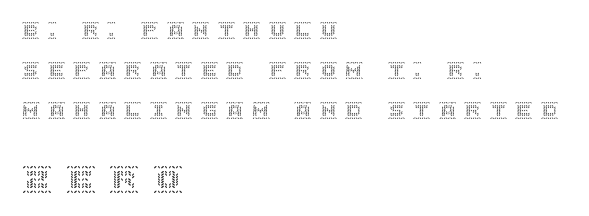
This is the regular roman posture of the typeface. Lines of text with bare space underneath. Each line starts at the same left margin while the right side varies. Note: smaller setting up top, larger setting below. Is the letter spacing exaggerated? Yes — the characters are pushed far apart.
